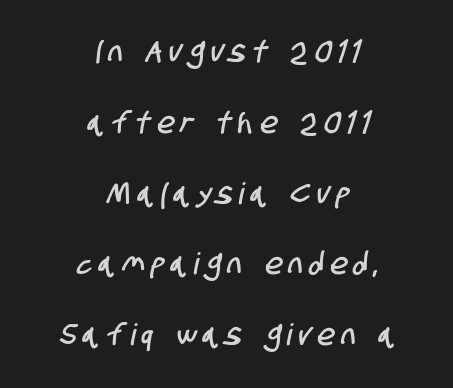
The zone under the glyphs is completely vacant. If you measured baseline to baseline, you'd find a long distance. A typesetter would call this proportional, since set widths differ per character. No feet cap the strokes, marking this as sans-serif type.
